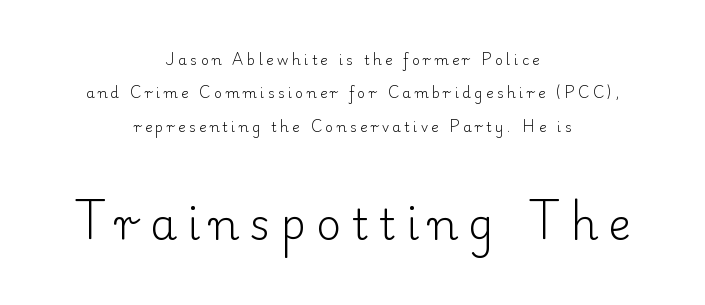
Line spacing here is loose. The composition opens small and finishes big. Stems here are at most as thick as an everyday book face. The rendering uses natural spacing where letterforms have individual widths.
